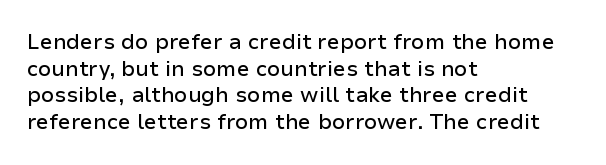
{"italic": "no", "underline": "no", "align": "left", "line_spacing": "normal", "line_spacing_ratio": 1.27, "letter_spacing": "normal", "letter_spacing_em": 0.0, "glyph_px": 21}
